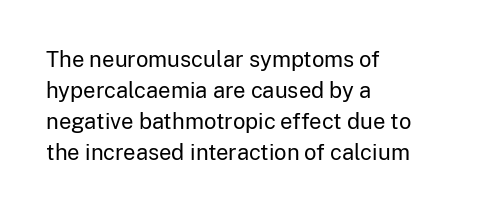
The image shows 22 px text type, upright; set left-aligned, normal line spacing (1.41x), normal letter spacing, not underlined.
